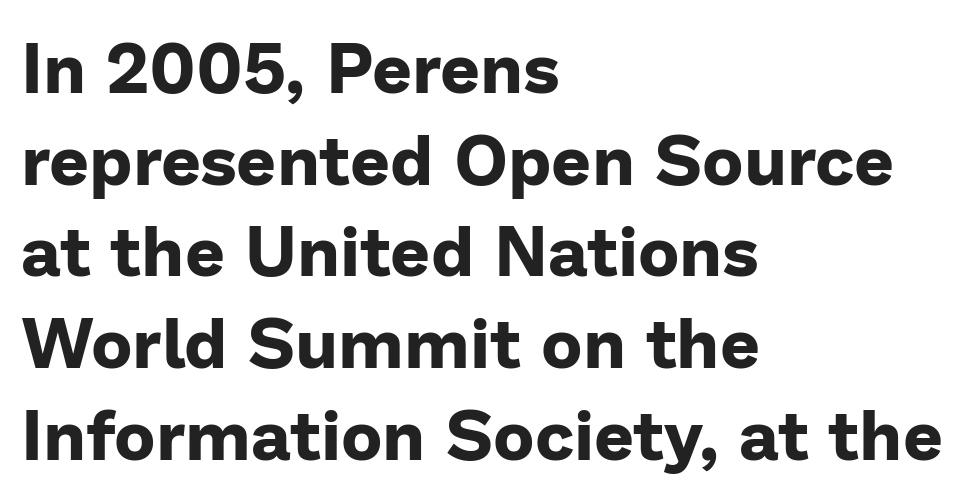
The image shows 70 px bold sans-serif type, upright; set left-aligned, normal line spacing (1.31x), normal letter spacing, not underlined; low stroke contrast and a medium x-height.
